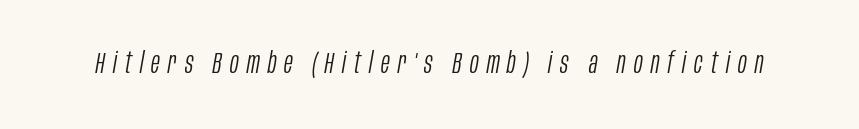
The rendering uses natural spacing where letterforms have individual widths. If you drew a line through each stem, it would be angled. The words here are not underlined. Someone cranked the tracking dial way up on this one. The strokes carry an ordinary text weight at most.
